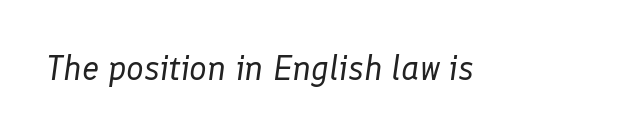
{"italic": "yes", "lean": "right", "slant_degrees": 8, "bold": "no", "weight": "regular", "width": "normal", "stroke_contrast": "low", "x_height": "medium", "monospaced": "no", "underline": "no", "letter_spacing": "normal", "letter_spacing_em": 0.0, "glyph_px": 35}
